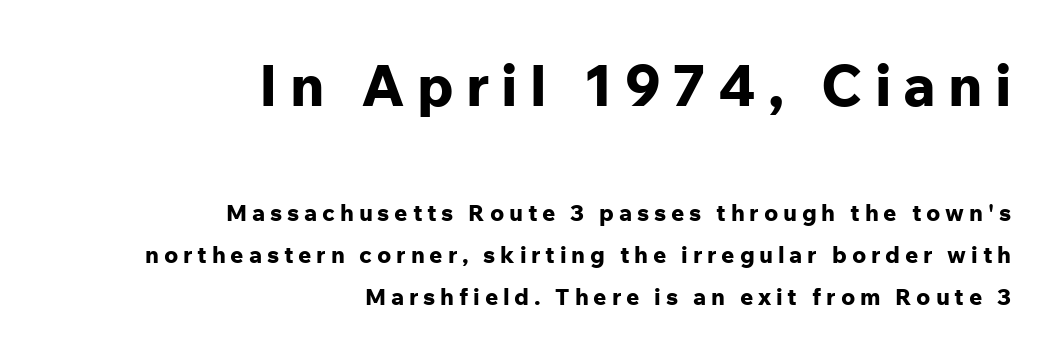
The image shows 57 px bold sans-serif type, upright; set right-aligned, line spacing 1.82x, unusually wide letter spacing (+0.21 em), not underlined; the first (top) block is 2.48x larger; low stroke contrast and a medium x-height.
